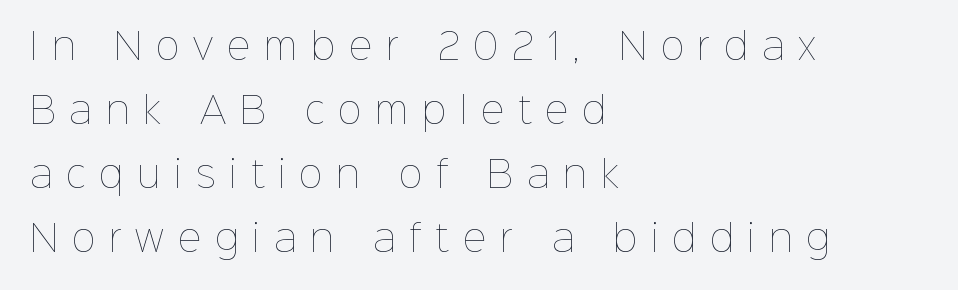
Q: Is the text bold? A: No.
Q: Is the text italic (slanted)? A: No, it is upright.
Q: Is the text underlined? A: No.
Q: How is the paragraph aligned? A: Left-aligned.
Q: Is the spacing between letters normal or unusually wide? A: Unusually wide.
Q: Width (condensed, normal, or wide)? A: Normal.
Q: Stroke contrast? A: Low.
Q: x-height? A: Medium.
Q: Monospaced? A: No.
